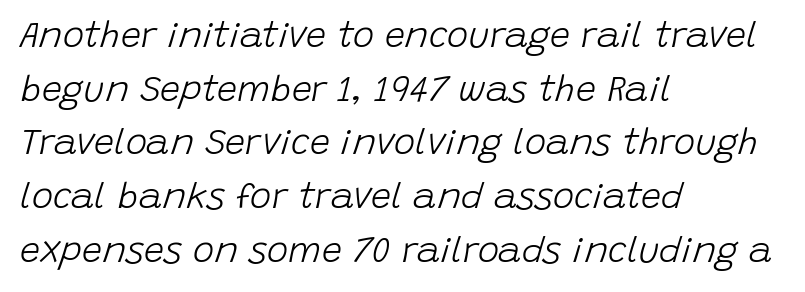
Q: Is the text bold? A: No.
Q: Is the text italic (slanted)? A: Yes, it leans right by about 15 degrees.
Q: Is the text underlined? A: No.
Q: How is the paragraph aligned? A: Left-aligned.
Q: Is the spacing between letters normal or unusually wide? A: Normal.
Q: Is the spacing between lines tight, normal or loose? A: Normal.
Q: Width (condensed, normal, or wide)? A: Normal.
Q: Stroke contrast? A: Low.
Q: x-height? A: Large.
Q: Monospaced? A: No.
